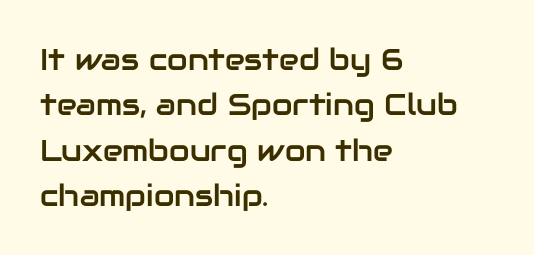
The image shows 30 px sans-serif type, upright; set left-aligned, normal line spacing (1.51x), normal letter spacing, not underlined; low stroke contrast and a medium x-height.
